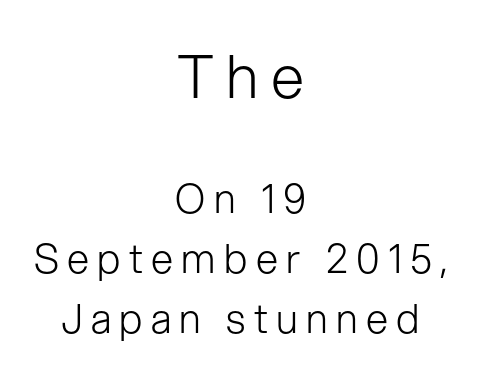
The image shows 60 px light sans-serif type, upright; set centered, normal line spacing (1.49x), unusually wide letter spacing (+0.21 em), not underlined; the first (top) block is 1.5x larger; low stroke contrast and a medium x-height.
